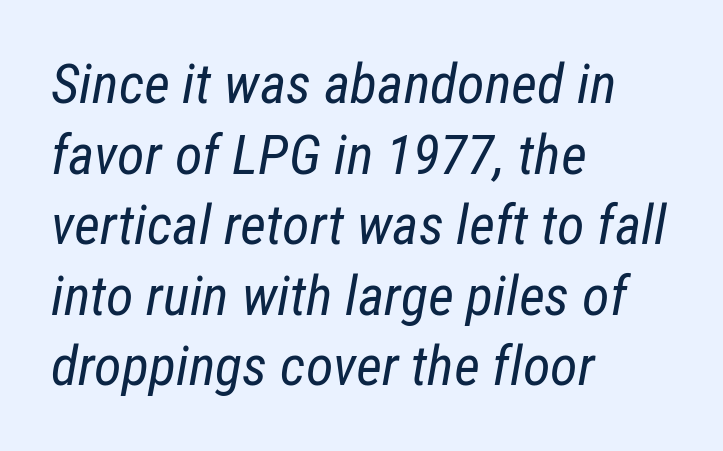
{"italic": "yes", "lean": "right", "slant_degrees": 12, "bold": "no", "weight": "regular", "width": "condensed", "stroke_contrast": "low", "x_height": "medium", "monospaced": "no", "underline": "no", "align": "left", "line_spacing": "normal", "line_spacing_ratio": 1.26, "letter_spacing": "normal", "letter_spacing_em": 0.0, "glyph_px": 56}
